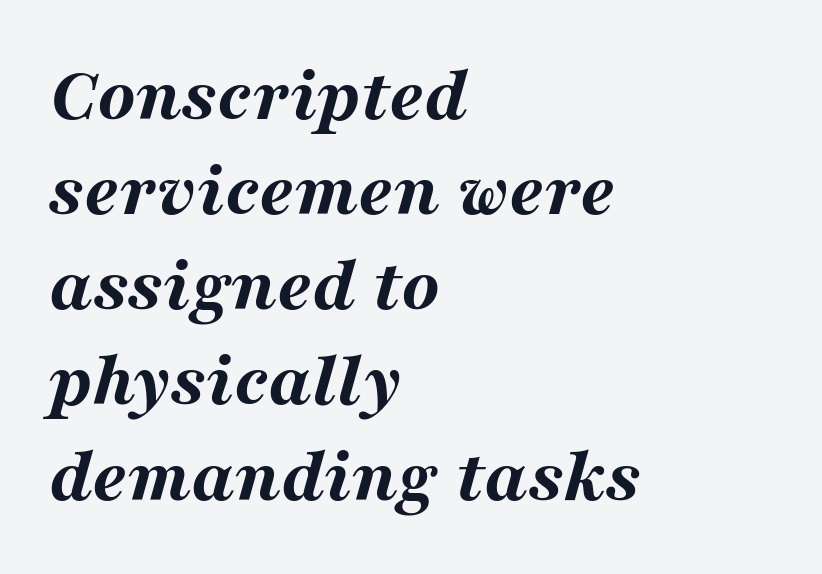
Q: Is the text bold? A: Yes.
Q: Is the text italic (slanted)? A: Yes, it leans right by about 16 degrees.
Q: Is the text underlined? A: No.
Q: How is the paragraph aligned? A: Left-aligned.
Q: Is the spacing between letters normal or unusually wide? A: Normal.
Q: Width (condensed, normal, or wide)? A: Wide.
Q: Stroke contrast? A: Medium.
Q: x-height? A: Medium.
Q: Monospaced? A: No.
